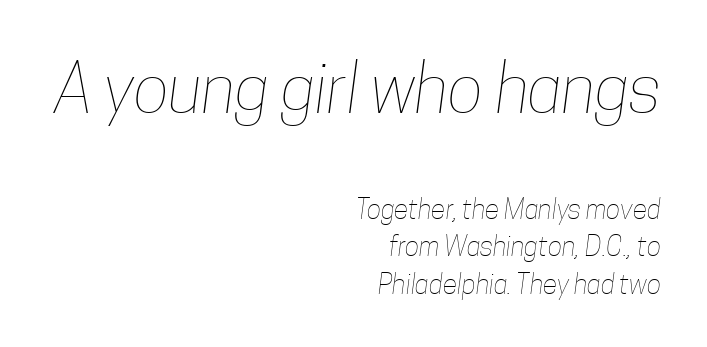
In this sample the first text group is rendered at the bigger scale. The designer left line spacing at the default. The letters sit at their default tracking, neither squeezed nor spread. Layout note: lines flush right.
